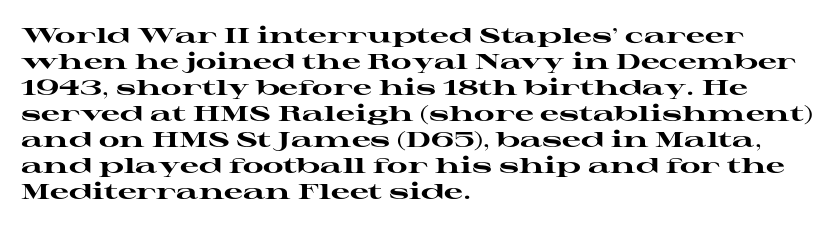
The strokes are fattened all the way to bold. Visually the block forms a straight wall on the left and a jagged coastline on the right. A typesetter would mark this as roman, not italic. The words here are not underlined.
